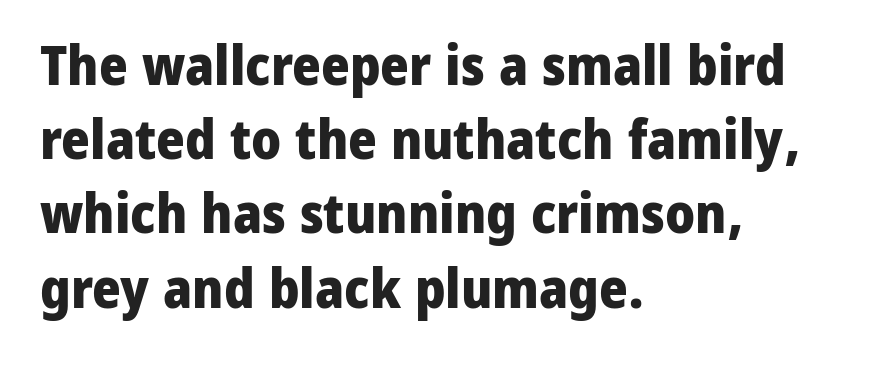
Q: Is the text bold? A: Yes.
Q: Is the text italic (slanted)? A: No, it is upright.
Q: Is the typeface a serif or a sans-serif typeface? A: Sans-serif.
Q: Is the text underlined? A: No.
Q: How is the paragraph aligned? A: Left-aligned.
Q: Is the spacing between letters normal or unusually wide? A: Normal.
Q: Is the spacing between lines tight, normal or loose? A: Normal.
Q: Width (condensed, normal, or wide)? A: Normal.
Q: Stroke contrast? A: Low.
Q: x-height? A: Medium.
Q: Monospaced? A: No.
